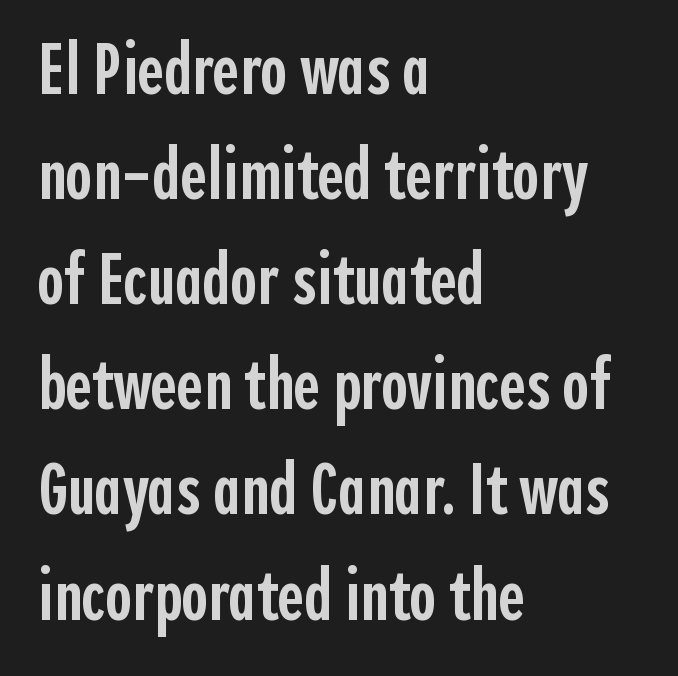
The image shows 73 px semibold, condensed sans-serif type, upright; set left-aligned, normal line spacing (1.44x), normal letter spacing, not underlined; a medium x-height.
